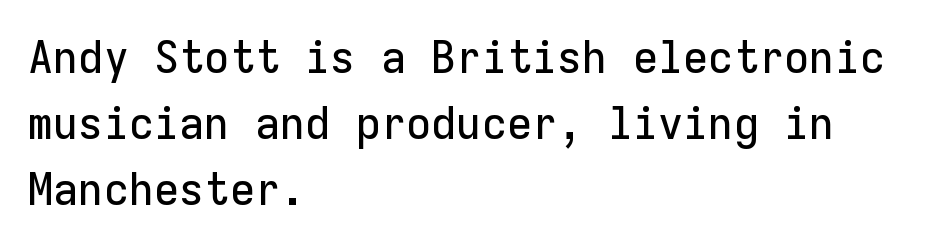
{"serif": "no", "italic": "no", "width": "normal", "stroke_contrast": "low", "x_height": "medium", "monospaced": "yes", "underline": "no", "align": "left", "line_spacing": "normal", "line_spacing_ratio": 1.43, "letter_spacing": "normal", "letter_spacing_em": 0.0, "glyph_px": 46}
